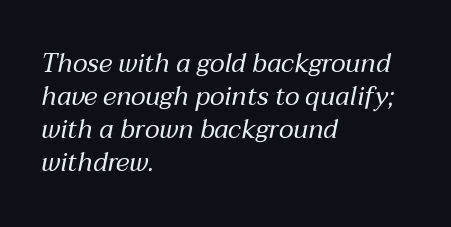
{"italic": "yes", "lean": "right", "slant_degrees": 12, "bold": "no", "underline": "no", "align": "left", "line_spacing": "normal", "line_spacing_ratio": 1.27, "letter_spacing": "normal", "letter_spacing_em": 0.0, "glyph_px": 26}
